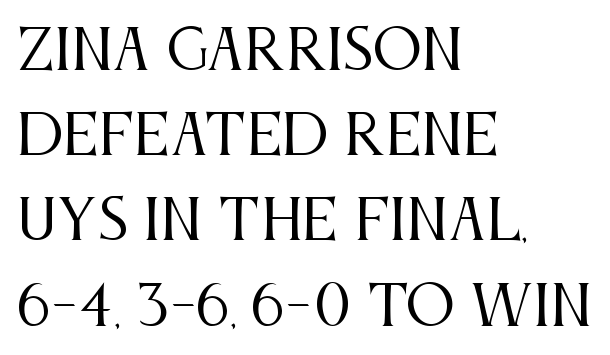
The image shows 55 px regular-weight, condensed serif type, upright; set left-aligned, normal line spacing (1.55x), normal letter spacing, not underlined; medium stroke contrast and a large x-height.
